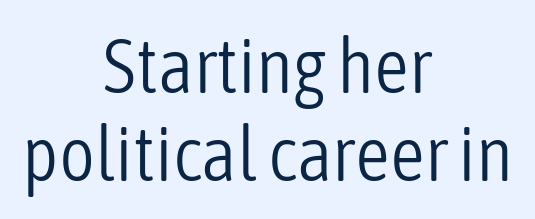
{"serif": "no", "italic": "no", "bold": "no", "weight": "light", "width": "condensed", "stroke_contrast": "low", "x_height": "medium", "monospaced": "no", "underline": "no", "align": "center", "line_spacing": "tight", "line_spacing_ratio": 1.14, "letter_spacing": "normal", "letter_spacing_em": 0.0, "glyph_px": 77}
